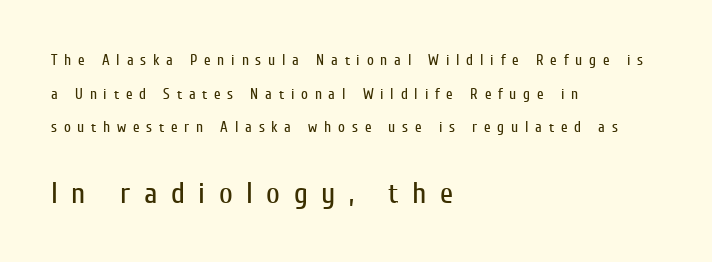
Q: Is the text bold? A: No.
Q: Is the text italic (slanted)? A: No, it is upright.
Q: Is the typeface a serif or a sans-serif typeface? A: Sans-serif.
Q: Is the text underlined? A: No.
Q: How is the paragraph aligned? A: Left-aligned.
Q: Is the spacing between letters normal or unusually wide? A: Unusually wide.
Q: Is the spacing between lines tight, normal or loose? A: Loose.
Q: Which block of text is set in a larger size, the first (top) or the second (bottom)? A: The second (bottom) one.
Q: Width (condensed, normal, or wide)? A: Condensed.
Q: Stroke contrast? A: Low.
Q: x-height? A: Medium.
Q: Monospaced? A: No.
